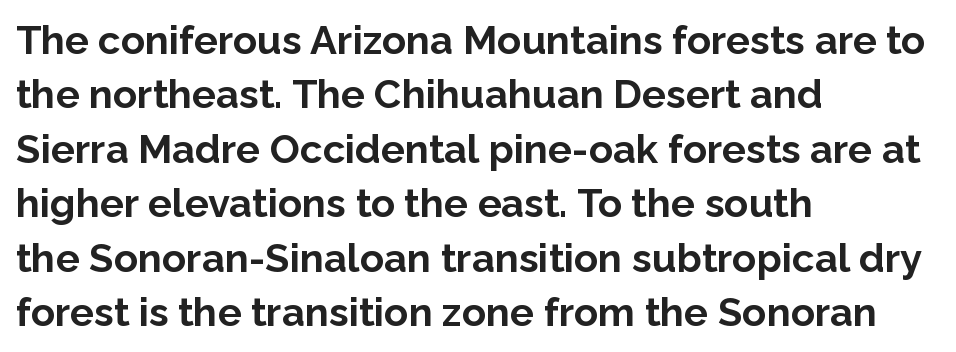
The image shows 40 px bold sans-serif type, upright; set left-aligned, normal line spacing (1.36x), normal letter spacing, not underlined; low stroke contrast and a medium x-height.
